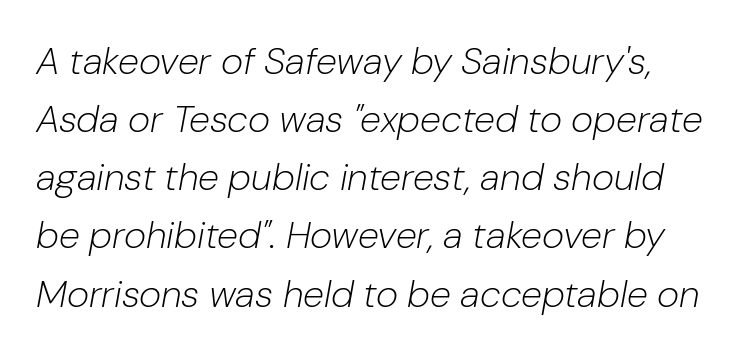
Q: Is the text bold? A: No.
Q: Is the text italic (slanted)? A: Yes, it leans right by about 10 degrees.
Q: Is the text underlined? A: No.
Q: Is the spacing between letters normal or unusually wide? A: Normal.
Q: Is the spacing between lines tight, normal or loose? A: Normal.
Q: Width (condensed, normal, or wide)? A: Normal.
Q: Stroke contrast? A: Low.
Q: x-height? A: Medium.
Q: Monospaced? A: No.
